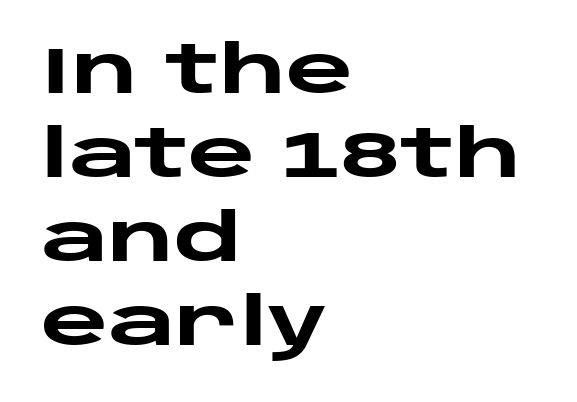
Q: Is the text bold? A: Yes.
Q: Is the text italic (slanted)? A: No, it is upright.
Q: Is the typeface a serif or a sans-serif typeface? A: Sans-serif.
Q: Is the text underlined? A: No.
Q: How is the paragraph aligned? A: Left-aligned.
Q: Is the spacing between letters normal or unusually wide? A: Normal.
Q: Is the spacing between lines tight, normal or loose? A: Normal.
Q: Width (condensed, normal, or wide)? A: Wide.
Q: Stroke contrast? A: Low.
Q: x-height? A: Large.
Q: Monospaced? A: No.
